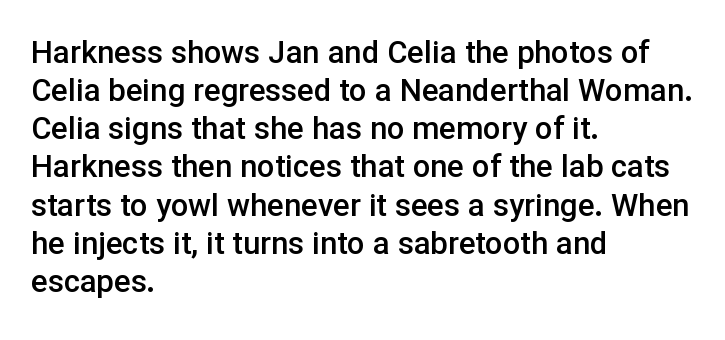
{"serif": "no", "italic": "no", "bold": "semi", "weight": "semibold", "width": "normal", "stroke_contrast": "low", "x_height": "medium", "monospaced": "no", "underline": "no", "align": "left", "line_spacing_ratio": 1.23, "letter_spacing": "normal", "letter_spacing_em": 0.0, "glyph_px": 31}
